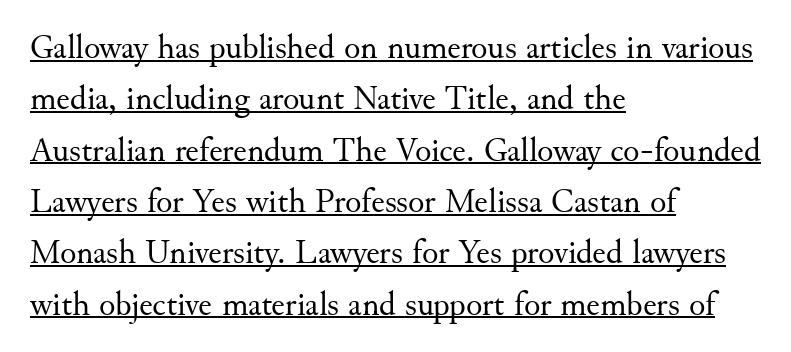
Q: Is the text bold? A: No.
Q: Is the text italic (slanted)? A: No, it is upright.
Q: Is the typeface a serif or a sans-serif typeface? A: Serif.
Q: Is the text underlined? A: Yes.
Q: How is the paragraph aligned? A: Left-aligned.
Q: Is the spacing between letters normal or unusually wide? A: Normal.
Q: Is the spacing between lines tight, normal or loose? A: Normal.
Q: Width (condensed, normal, or wide)? A: Normal.
Q: Stroke contrast? A: Medium.
Q: x-height? A: Small.
Q: Monospaced? A: No.
